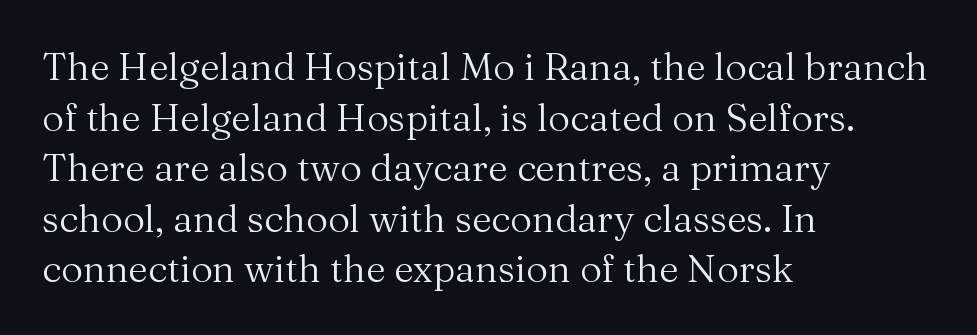
The image shows 38 px regular-weight serif type, upright; set left-aligned, normal line spacing (1.33x), normal letter spacing, not underlined; medium stroke contrast and a medium x-height.
